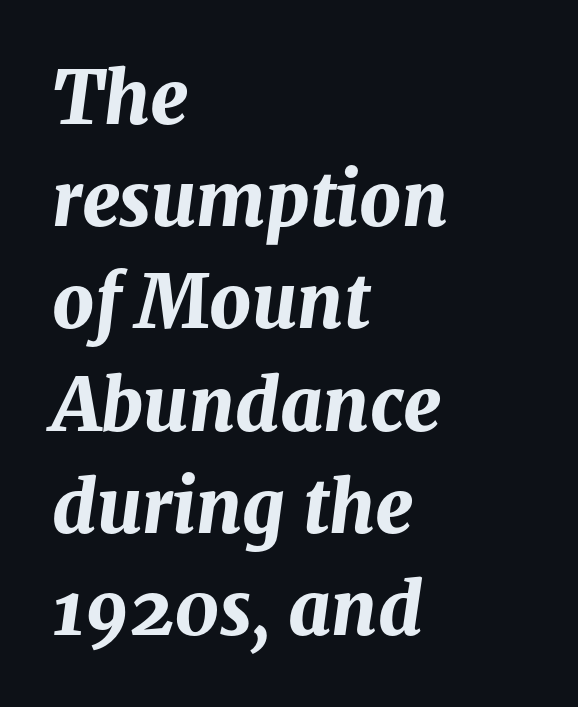
{"italic": "yes", "lean": "right", "slant_degrees": 8, "bold": "yes", "weight": "bold", "width": "normal", "stroke_contrast": "medium", "x_height": "medium", "monospaced": "no", "underline": "no", "align": "left", "line_spacing": "normal", "line_spacing_ratio": 1.4, "letter_spacing": "normal", "letter_spacing_em": 0.0, "glyph_px": 73}
